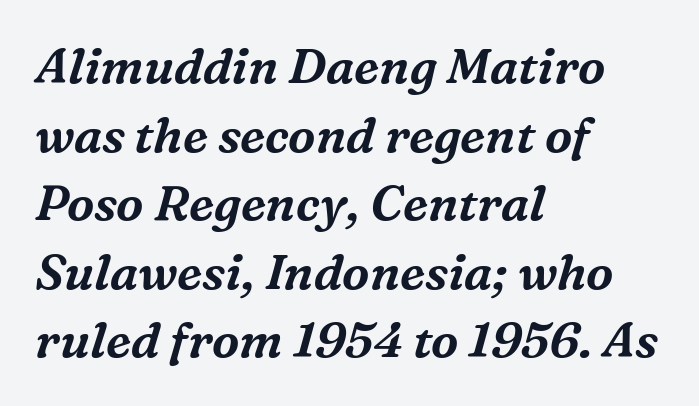
How would I describe the line gaps? Plain and ordinary. Does the type have serifs? Yes, each stem ends in a small foot. Words float on clear page, feet unadorned. Short note: letters normally spaced.
